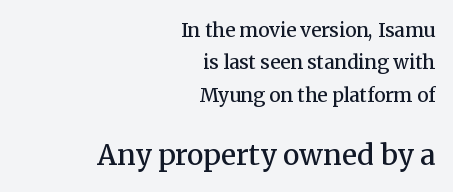
The characters look somewhat weighty, a semibold short of true bold. A bare baseline throughout the passage. Ascenders rise straight up at ninety degrees. If you squint, the bottom block still reads clearly — it's the larger of the two.
